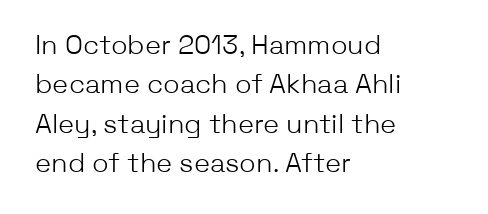
Quick note: not italic, upright. Is the stroke heavy? The answer is a plain regular-or-lighter. The setting favours the left margin, as ordinary paragraphs usually do. Has an underline been added? It has not. Tracking here is standard; glyphs follow each other at the usual distance. Line spacing here is normal.
